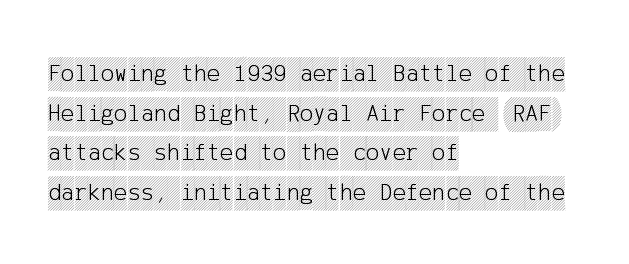
{"italic": "no", "underline": "no", "align": "left", "line_spacing": "normal", "line_spacing_ratio": 1.59, "letter_spacing": "normal", "letter_spacing_em": 0.0, "glyph_px": 25}
